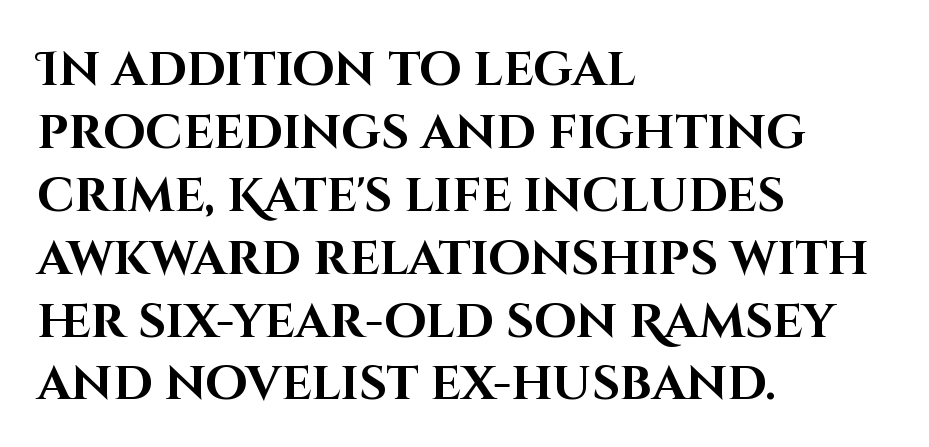
The image shows 48 px bold sans-serif type, upright; set left-aligned, normal line spacing (1.31x), normal letter spacing, not underlined; high stroke contrast and a large x-height.
